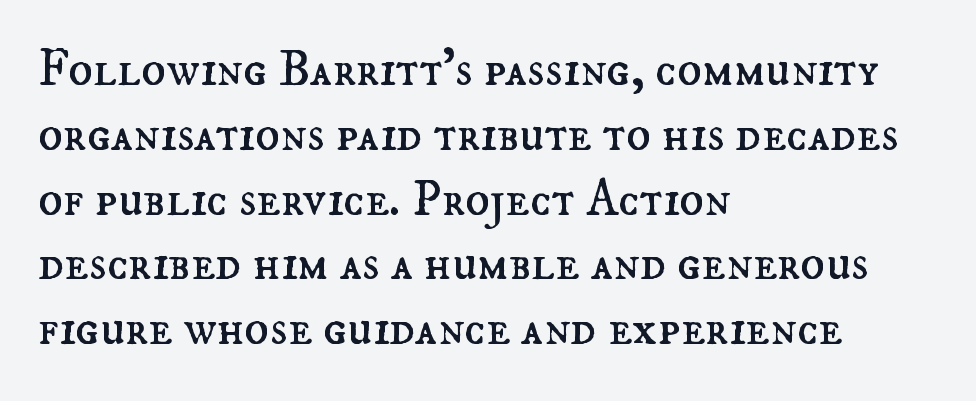
One glance says typical: line gaps are just what's usual. Each word holds together tightly as a unit, with standard inter-letter gaps. The compositor pushed each line to the left boundary. Notice how the stems are strictly vertical — no italics here. These lines are rendered in a variable-pitch font. No extra ink here — the face is not bold.
